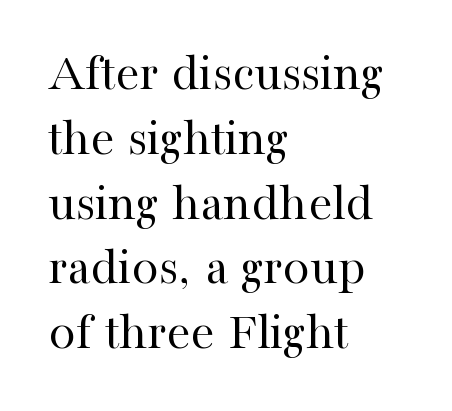
Q: Is the text bold? A: No.
Q: Is the text italic (slanted)? A: No, it is upright.
Q: Is the typeface a serif or a sans-serif typeface? A: Serif.
Q: Is the text underlined? A: No.
Q: How is the paragraph aligned? A: Left-aligned.
Q: Is the spacing between letters normal or unusually wide? A: Normal.
Q: Width (condensed, normal, or wide)? A: Normal.
Q: Stroke contrast? A: High.
Q: x-height? A: Medium.
Q: Monospaced? A: No.
